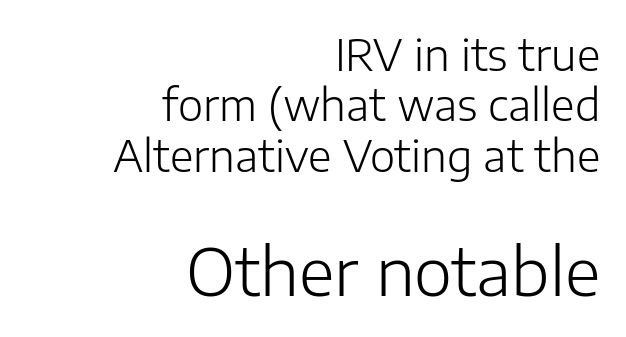
Q: Is the text bold? A: No.
Q: Is the text italic (slanted)? A: No, it is upright.
Q: Is the typeface a serif or a sans-serif typeface? A: Sans-serif.
Q: Is the text underlined? A: No.
Q: How is the paragraph aligned? A: Right-aligned.
Q: Is the spacing between letters normal or unusually wide? A: Normal.
Q: Which block of text is set in a larger size, the first (top) or the second (bottom)? A: The second (bottom) one.
Q: Width (condensed, normal, or wide)? A: Normal.
Q: Stroke contrast? A: Low.
Q: x-height? A: Medium.
Q: Monospaced? A: No.
